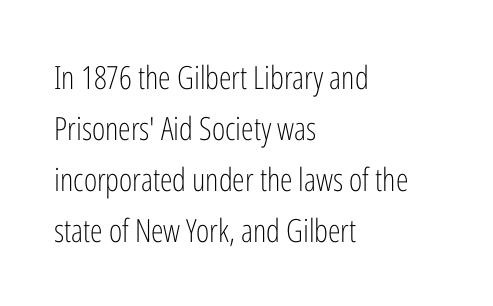
The image shows 32 px light, condensed sans-serif type, upright; set left-aligned, normal line spacing (1.59x), normal letter spacing, not underlined; low stroke contrast and a medium x-height.
